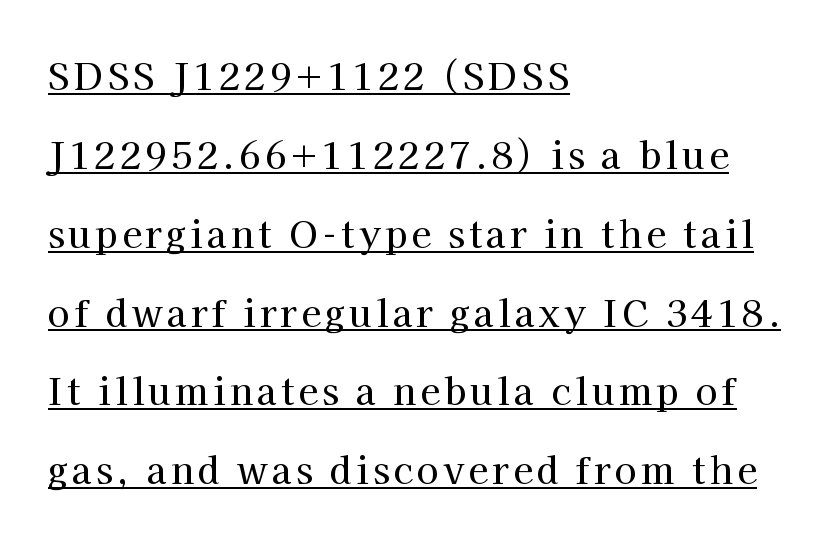
{"serif": "yes", "italic": "no", "width": "normal", "stroke_contrast": "high", "x_height": "medium", "monospaced": "no", "underline": "yes", "align": "left", "line_spacing": "loose", "line_spacing_ratio": 2.19, "glyph_px": 36}
